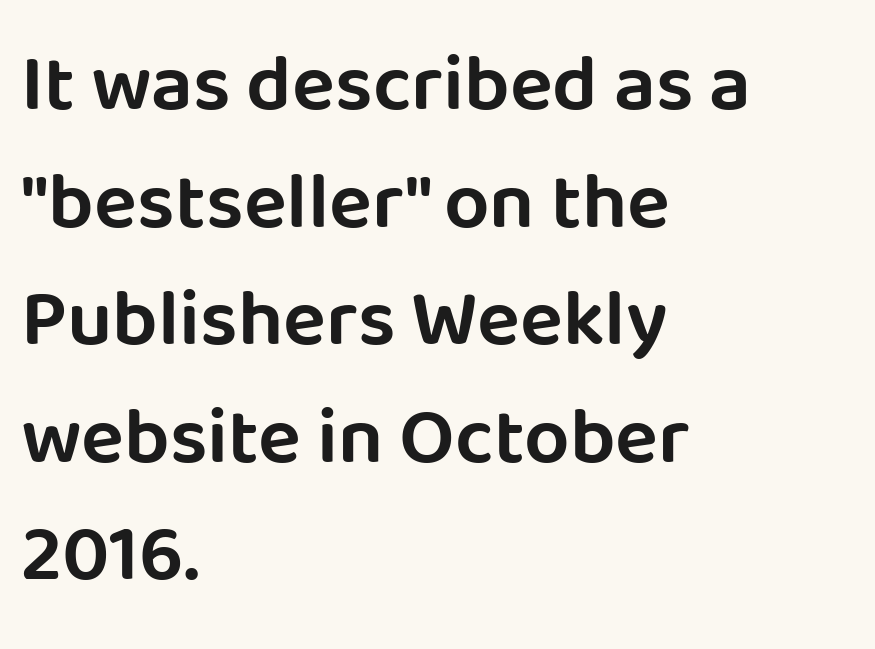
Do the characters align in a grid? No, the font is proportional. Does the lettering tilt? It doesn't — this is upright. Rule under the text: the space is simply empty. Students, note that the glyphs here touch the page at normal intervals. Which margin do the lines hug? The left one — the right edge is uneven.
